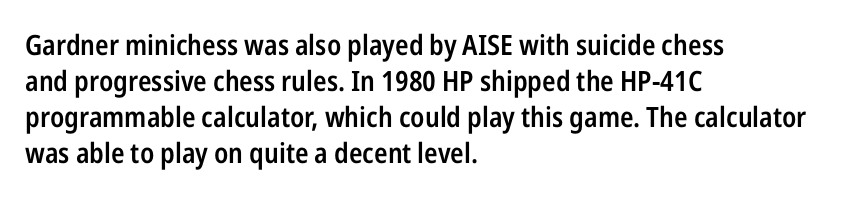
The image shows 28 px semibold, condensed sans-serif type, upright; set left-aligned, normal line spacing (1.28x), normal letter spacing, not underlined; low stroke contrast and a medium x-height.
